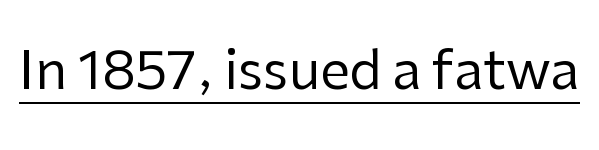
{"serif": "no", "italic": "no", "bold": "no", "weight": "regular", "width": "normal", "stroke_contrast": "low", "x_height": "medium", "monospaced": "no", "underline": "yes", "letter_spacing": "normal", "letter_spacing_em": 0.0, "glyph_px": 53}
